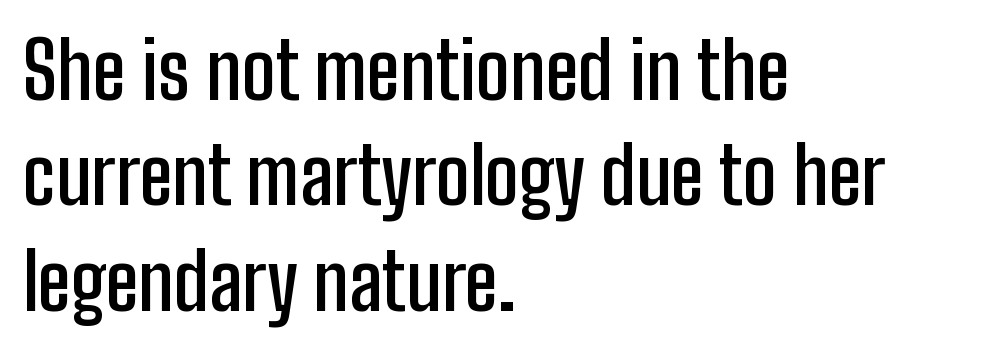
Q: Is the text bold? A: Semi-bold.
Q: Is the text italic (slanted)? A: No, it is upright.
Q: Is the typeface a serif or a sans-serif typeface? A: Sans-serif.
Q: Is the text underlined? A: No.
Q: How is the paragraph aligned? A: Left-aligned.
Q: Is the spacing between letters normal or unusually wide? A: Normal.
Q: Is the spacing between lines tight, normal or loose? A: Normal.
Q: Width (condensed, normal, or wide)? A: Condensed.
Q: Stroke contrast? A: Low.
Q: x-height? A: Medium.
Q: Monospaced? A: No.
